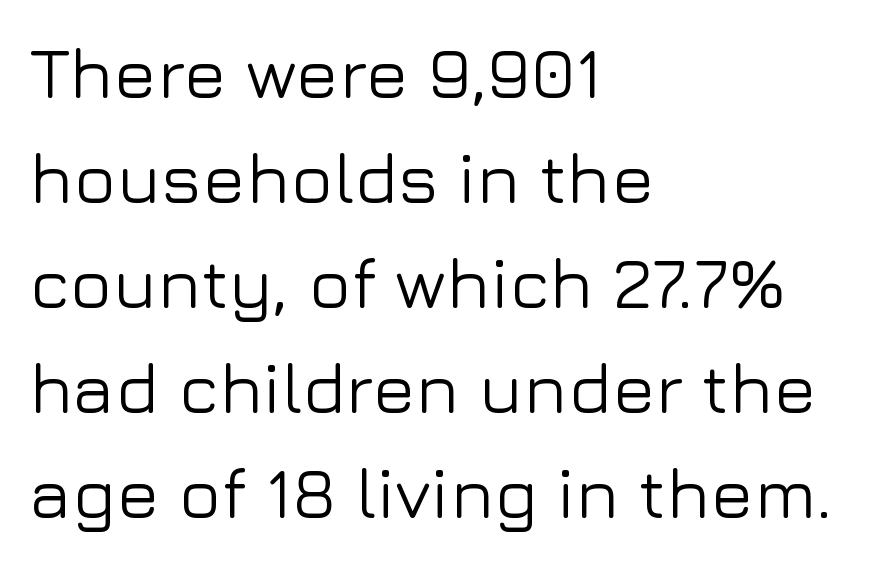
Q: Is the text italic (slanted)? A: No, it is upright.
Q: Is the typeface a serif or a sans-serif typeface? A: Sans-serif.
Q: Is the text underlined? A: No.
Q: How is the paragraph aligned? A: Left-aligned.
Q: Is the spacing between letters normal or unusually wide? A: Normal.
Q: Is the spacing between lines tight, normal or loose? A: Normal.
Q: Width (condensed, normal, or wide)? A: Normal.
Q: Stroke contrast? A: Low.
Q: x-height? A: Medium.
Q: Monospaced? A: No.
